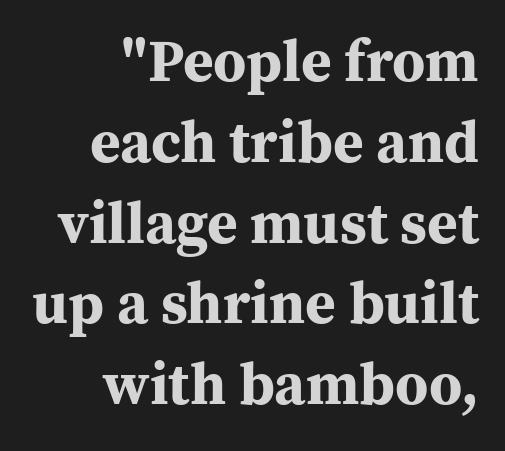
{"serif": "yes", "italic": "no", "bold": "yes", "weight": "bold", "width": "normal", "stroke_contrast": "medium", "x_height": "medium", "monospaced": "no", "underline": "no", "align": "right", "line_spacing": "normal", "line_spacing_ratio": 1.37, "letter_spacing": "normal", "letter_spacing_em": 0.0, "glyph_px": 59}
